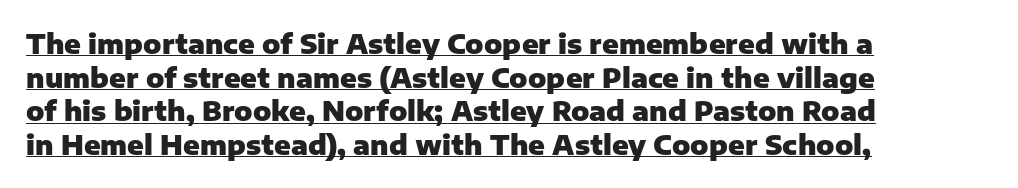
Q: Is the text bold? A: Yes.
Q: Is the text italic (slanted)? A: No, it is upright.
Q: Is the text underlined? A: Yes.
Q: How is the paragraph aligned? A: Left-aligned.
Q: Is the spacing between letters normal or unusually wide? A: Normal.
Q: Is the spacing between lines tight, normal or loose? A: Normal.
